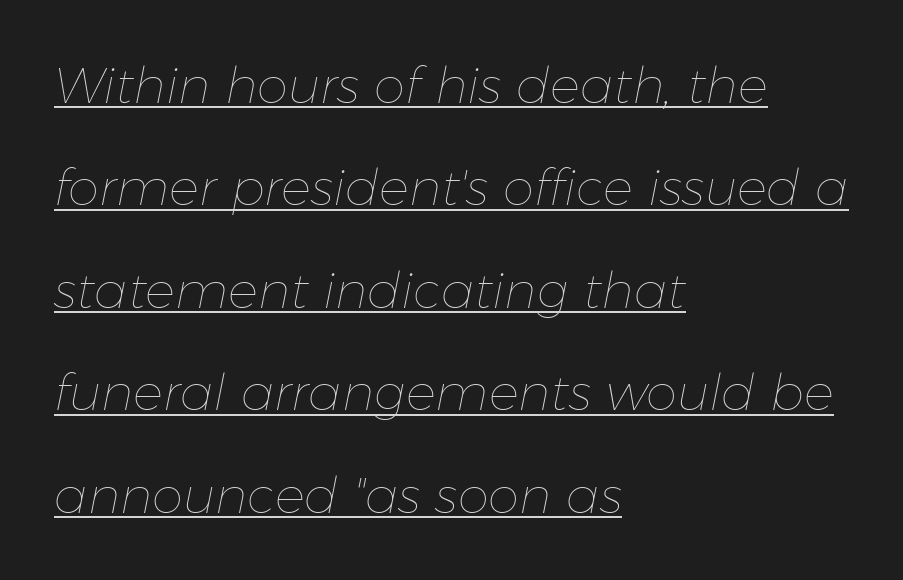
Q: Is the text bold? A: No.
Q: Is the text italic (slanted)? A: Yes, it leans right by about 11 degrees.
Q: Is the text underlined? A: Yes.
Q: How is the paragraph aligned? A: Left-aligned.
Q: Is the spacing between letters normal or unusually wide? A: Normal.
Q: Is the spacing between lines tight, normal or loose? A: Loose.
Q: Width (condensed, normal, or wide)? A: Normal.
Q: Stroke contrast? A: Low.
Q: x-height? A: Medium.
Q: Monospaced? A: No.
